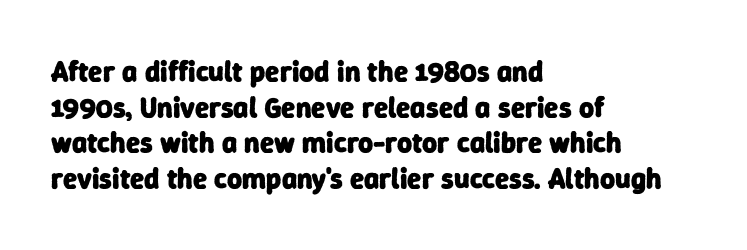
The image shows 29 px heavy sans-serif type; set left-aligned, line spacing 1.23x, normal letter spacing, not underlined; low stroke contrast and a medium x-height.
